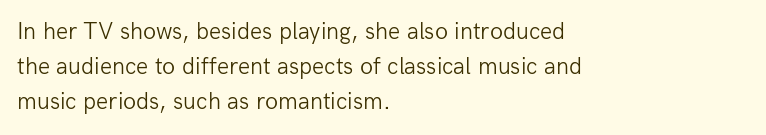
{"italic": "no", "bold": "no", "underline": "no", "align": "left", "line_spacing": "normal", "line_spacing_ratio": 1.46, "letter_spacing": "normal", "letter_spacing_em": 0.0, "glyph_px": 24}
